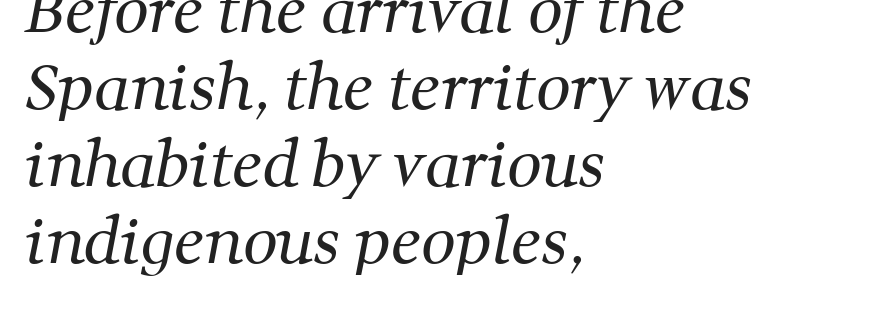
{"serif": "yes", "bold": "no", "weight": "regular", "width": "normal", "stroke_contrast": "medium", "x_height": "medium", "monospaced": "no", "underline": "no", "align": "left", "line_spacing": "normal", "line_spacing_ratio": 1.26, "letter_spacing": "normal", "letter_spacing_em": 0.0, "glyph_px": 61}
